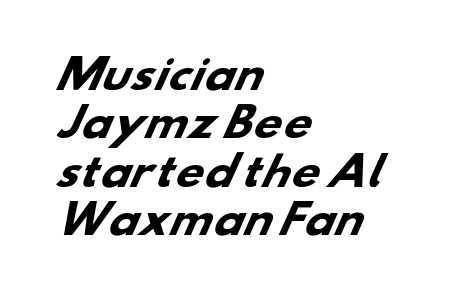
The image shows 39 px heavy, wide sans-serif type; set left-aligned, line spacing 1.24x, normal letter spacing, not underlined; low stroke contrast and a small x-height.
